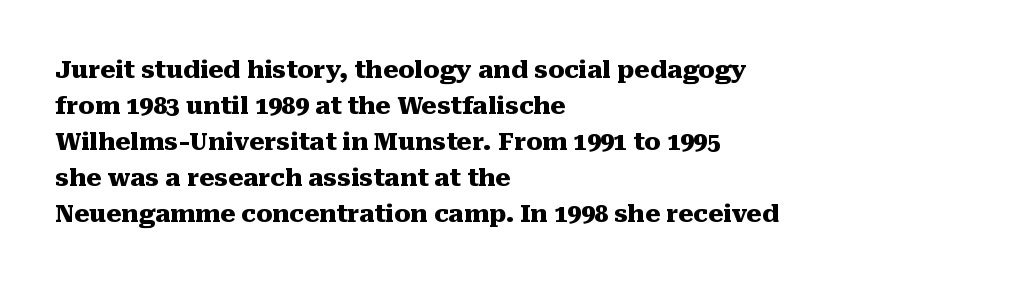
{"italic": "no", "bold": "yes", "underline": "no", "align": "left", "line_spacing": "normal", "line_spacing_ratio": 1.5, "letter_spacing": "normal", "letter_spacing_em": 0.0, "glyph_px": 24}
